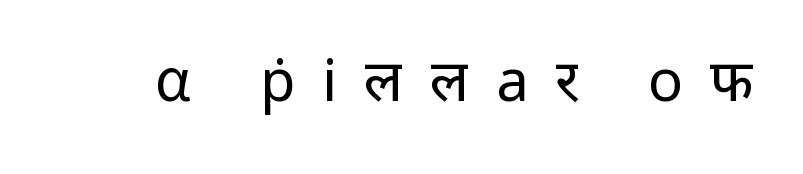
Q: Is the text bold? A: No.
Q: Is the text italic (slanted)? A: No, it is upright.
Q: Is the typeface a serif or a sans-serif typeface? A: Sans-serif.
Q: Is the text underlined? A: No.
Q: Is the spacing between letters normal or unusually wide? A: Unusually wide.
Q: Width (condensed, normal, or wide)? A: Normal.
Q: Stroke contrast? A: Low.
Q: x-height? A: Medium.
Q: Monospaced? A: No.
